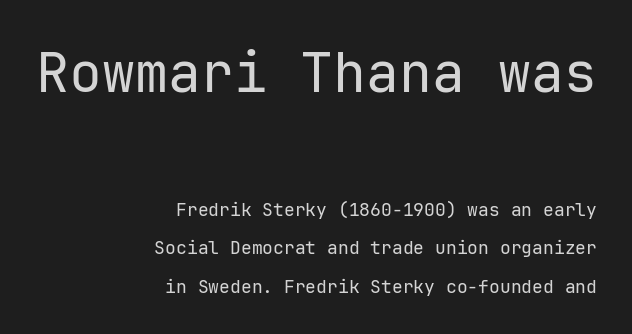
Q: Is the text bold? A: No.
Q: Is the text italic (slanted)? A: No, it is upright.
Q: Is the typeface a serif or a sans-serif typeface? A: Sans-serif.
Q: Is the text underlined? A: No.
Q: How is the paragraph aligned? A: Right-aligned.
Q: Is the spacing between letters normal or unusually wide? A: Normal.
Q: Is the spacing between lines tight, normal or loose? A: Loose.
Q: Which block of text is set in a larger size, the first (top) or the second (bottom)? A: The first (top) one.
Q: Width (condensed, normal, or wide)? A: Normal.
Q: Stroke contrast? A: Low.
Q: x-height? A: Medium.
